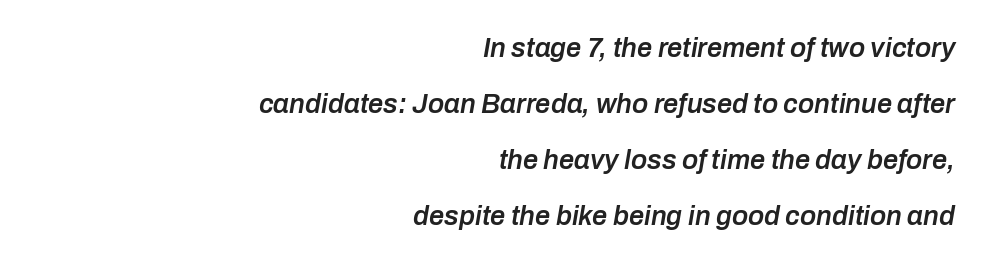
Q: Is the text bold? A: Semi-bold.
Q: Is the text italic (slanted)? A: Yes, it leans right by about 10 degrees.
Q: Is the text underlined? A: No.
Q: How is the paragraph aligned? A: Right-aligned.
Q: Is the spacing between letters normal or unusually wide? A: Normal.
Q: Is the spacing between lines tight, normal or loose? A: Loose.
